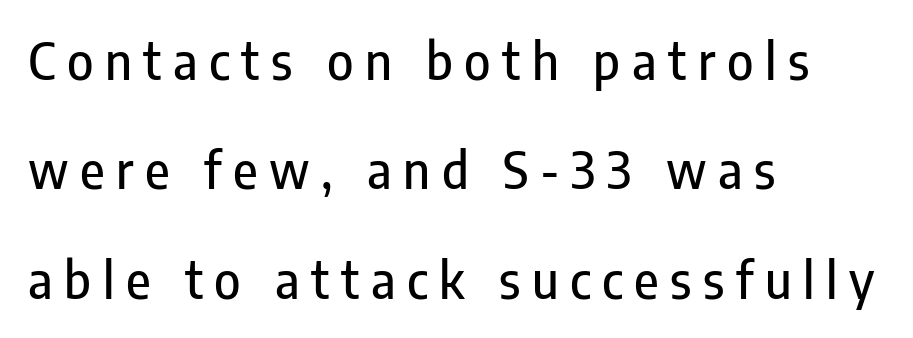
The text block is weighted toward the left margin, trailing off unevenly rightward. Each new line begins a long way beneath the previous one. Only glyphs here, with clear space below each row. The typography opts for an upright posture over an oblique one. What kind of face is this? One without serifs — a sans. Is the letter spacing exaggerated? Yes — the characters are pushed far apart.
